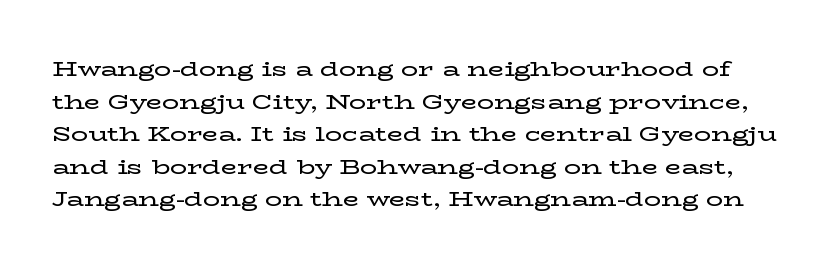
Only glyphs here, with clear space below each row. No extra tracking has been applied to these lines. Vertical spacing — default. Does the lettering tilt? It doesn't — this is upright.
